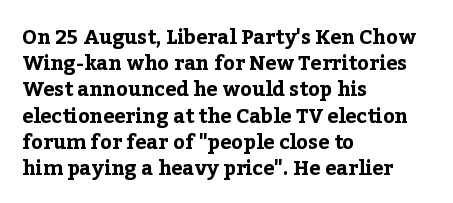
The image shows 20 px bold type, upright; set left-aligned, normal line spacing (1.31x), normal letter spacing, not underlined.
